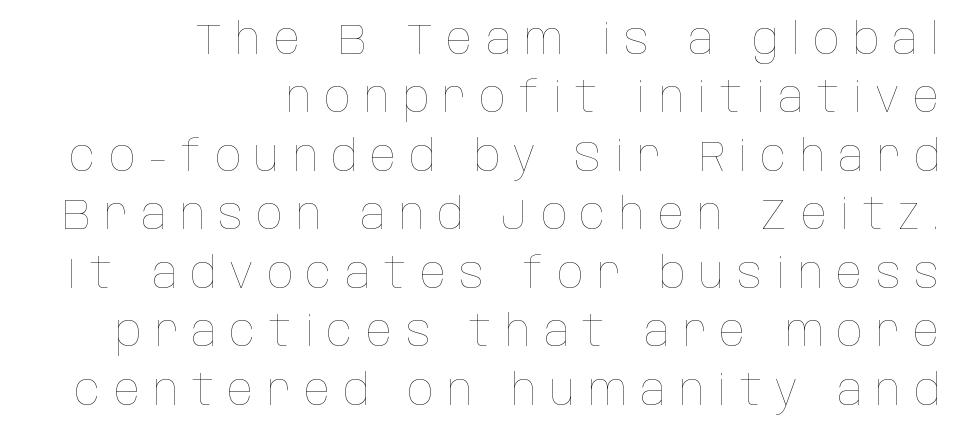
Q: Is the text bold? A: No.
Q: Is the text italic (slanted)? A: No, it is upright.
Q: Is the text underlined? A: No.
Q: How is the paragraph aligned? A: Right-aligned.
Q: Is the spacing between letters normal or unusually wide? A: Unusually wide.
Q: Is the spacing between lines tight, normal or loose? A: Normal.
Q: Width (condensed, normal, or wide)? A: Condensed.
Q: Stroke contrast? A: Low.
Q: x-height? A: Large.
Q: Monospaced? A: No.
